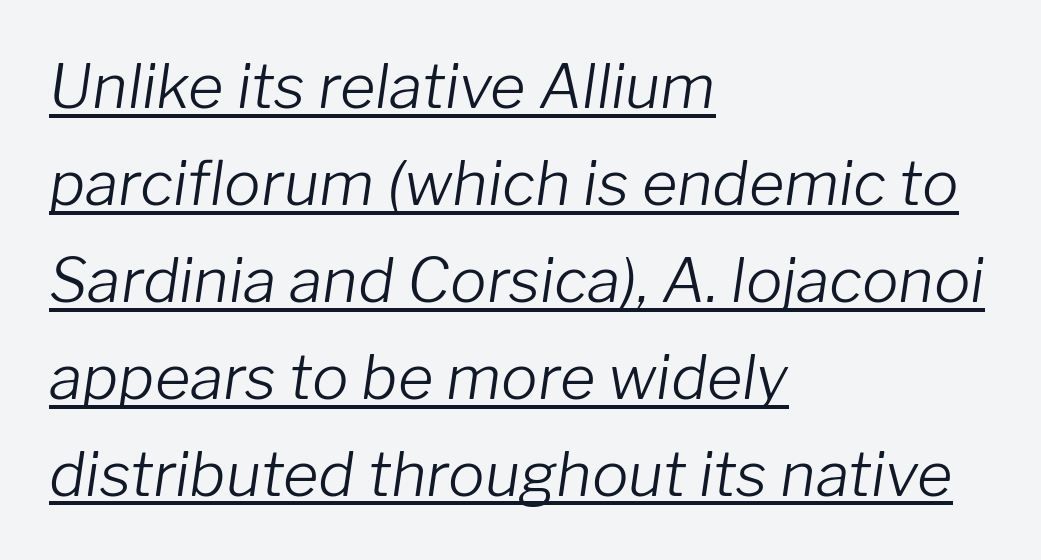
The image shows 61 px light type, italic (leaning right); set left-aligned, normal line spacing (1.59x), normal letter spacing, underlined; low stroke contrast and a medium x-height.
